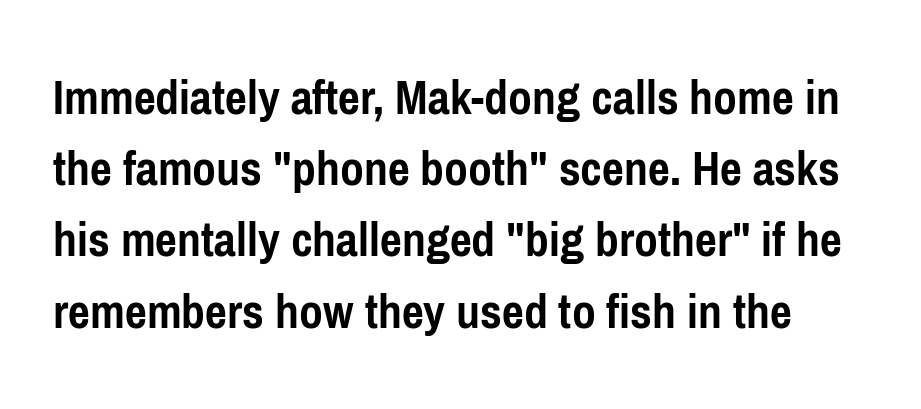
Observe the absence of serifs on each vertical stroke in this sample. Here the designer chose a conventional face with non-uniform glyph widths. The rows are spaced the way most documents space them. It's the straight-up-and-down kind of type. Bare-footed words on every line.
